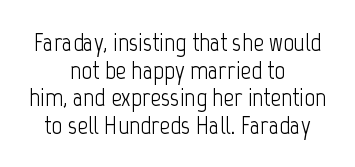
The image shows 26 px text type, upright; set centered, tight line spacing (1.06x), normal letter spacing, not underlined.
